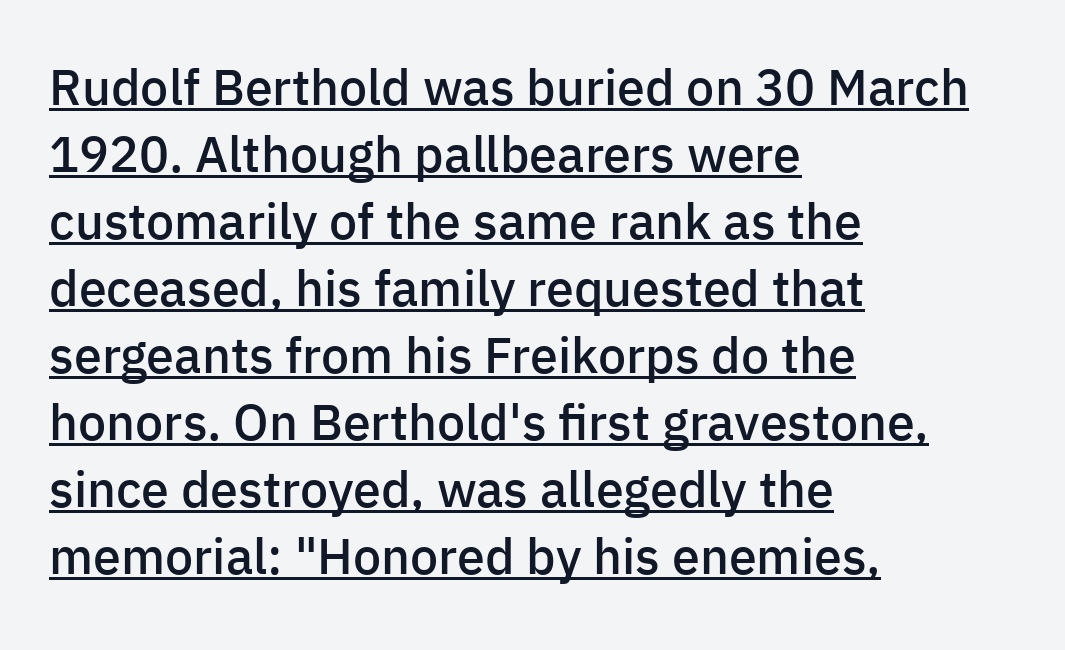
Q: Is the text bold? A: Semi-bold.
Q: Is the text italic (slanted)? A: No, it is upright.
Q: Is the typeface a serif or a sans-serif typeface? A: Sans-serif.
Q: Is the text underlined? A: Yes.
Q: How is the paragraph aligned? A: Left-aligned.
Q: Is the spacing between letters normal or unusually wide? A: Normal.
Q: Is the spacing between lines tight, normal or loose? A: Normal.
Q: Width (condensed, normal, or wide)? A: Normal.
Q: Stroke contrast? A: Low.
Q: x-height? A: Medium.
Q: Monospaced? A: No.
